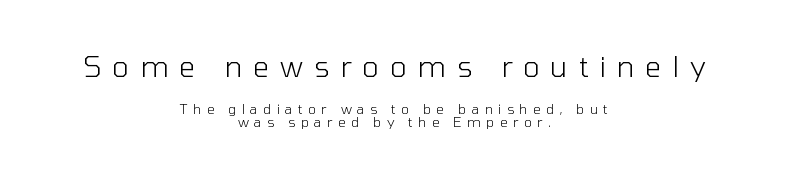
{"serif": "no", "italic": "no", "bold": "no", "weight": "light", "width": "normal", "stroke_contrast": "low", "x_height": "medium", "monospaced": "no", "underline": "no", "align": "center", "line_spacing": "tight", "line_spacing_ratio": 0.98, "letter_spacing": "wide", "letter_spacing_em": 0.37, "larger_block": "first", "size_ratio": 2.07, "glyph_px": 29}
